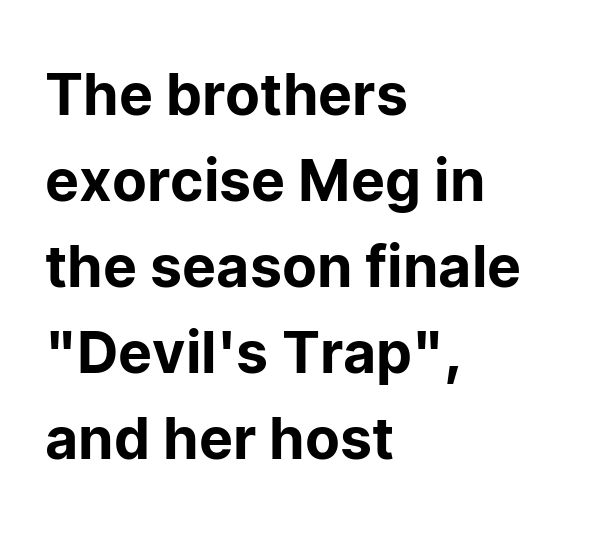
Any mark beneath the type? The region is blank. This sample uses plain, unmodified letter spacing. These lines are rendered in a variable-pitch font. Do the letters lean? They stand straight. The type family on display is of the sans-serif kind.
